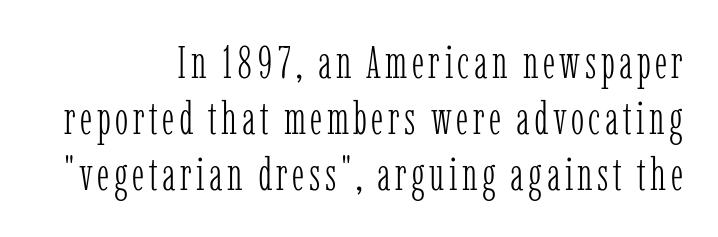
Q: Is the text bold? A: No.
Q: Is the text italic (slanted)? A: No, it is upright.
Q: Is the typeface a serif or a sans-serif typeface? A: Serif.
Q: Is the text underlined? A: No.
Q: How is the paragraph aligned? A: Right-aligned.
Q: Width (condensed, normal, or wide)? A: Condensed.
Q: Stroke contrast? A: Low.
Q: x-height? A: Medium.
Q: Monospaced? A: No.
